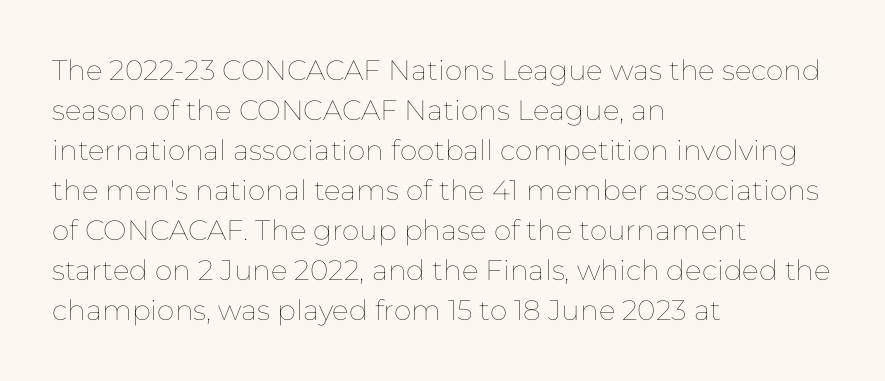
Glyph-to-glyph distance matches everyday printed text. Here the designer chose a conventional face with non-uniform glyph widths. If you measured baseline to baseline, you'd find a middling distance. The text block is weighted toward the left margin, trailing off unevenly rightward.
